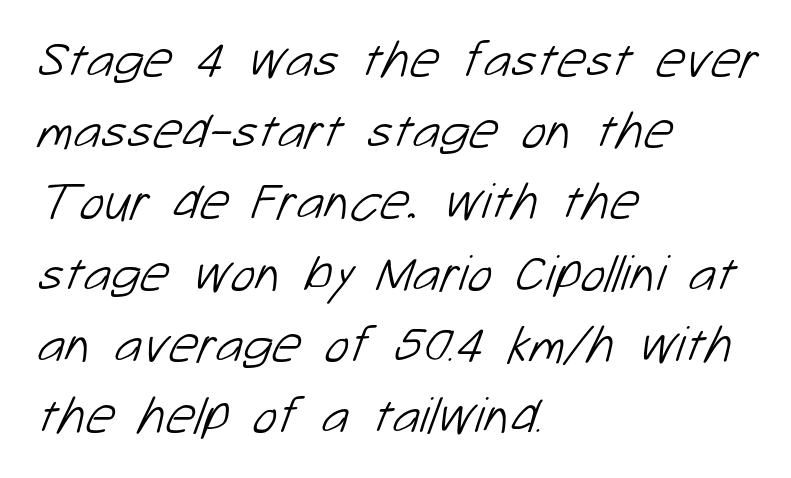
Descenders hang freely into open space. I'd call this a sans setting — the letters go barefoot. The passage is arranged the way most books set body copy — flush left. Students, observe: this is what conventionally led text looks like. Character widths vary here, with narrow letters taking less room than wide ones.
